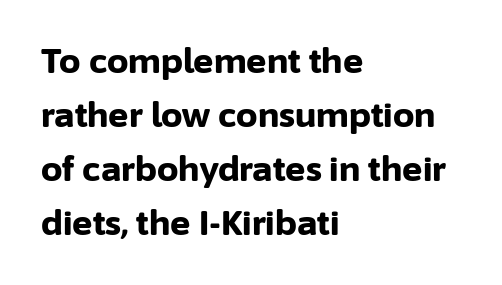
The image shows 34 px bold sans-serif type, upright; set left-aligned, normal line spacing (1.59x), normal letter spacing, not underlined; low stroke contrast and a medium x-height.
